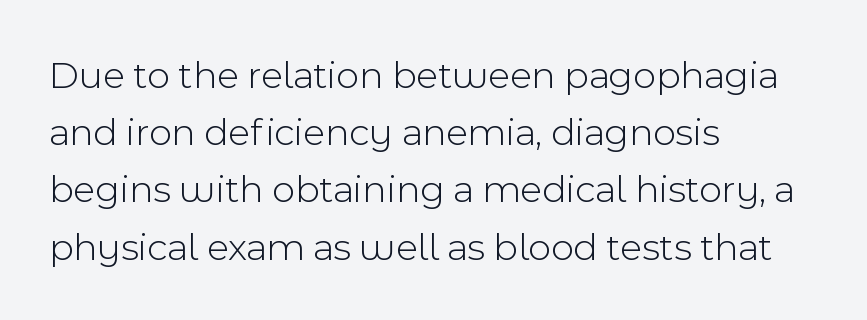
Q: Is the text bold? A: No.
Q: Is the text italic (slanted)? A: No, it is upright.
Q: Is the typeface a serif or a sans-serif typeface? A: Sans-serif.
Q: Is the text underlined? A: No.
Q: How is the paragraph aligned? A: Left-aligned.
Q: Is the spacing between letters normal or unusually wide? A: Normal.
Q: Is the spacing between lines tight, normal or loose? A: Normal.
Q: Width (condensed, normal, or wide)? A: Normal.
Q: x-height? A: Medium.
Q: Monospaced? A: No.
